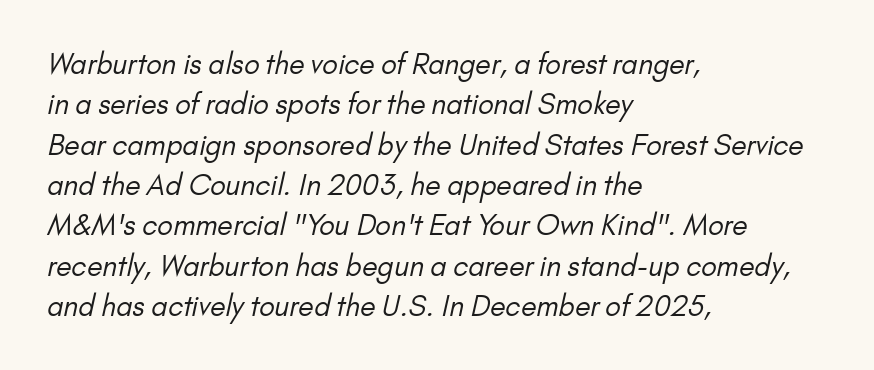
The typesetting does not lean heavy: it is not bold. This sample uses a sans-serif face. Underline: absent. The face used here is proportionally spaced, like ordinary book or web type. Words appear dense and cohesive because spacing is normal.
